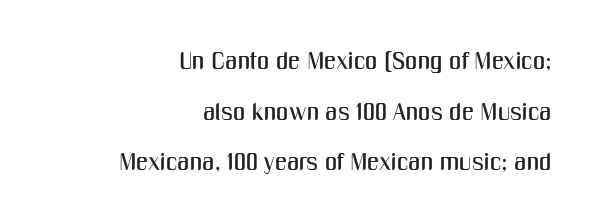
Q: Is the text italic (slanted)? A: No, it is upright.
Q: Is the text underlined? A: No.
Q: How is the paragraph aligned? A: Right-aligned.
Q: Is the spacing between letters normal or unusually wide? A: Normal.
Q: Is the spacing between lines tight, normal or loose? A: Loose.
